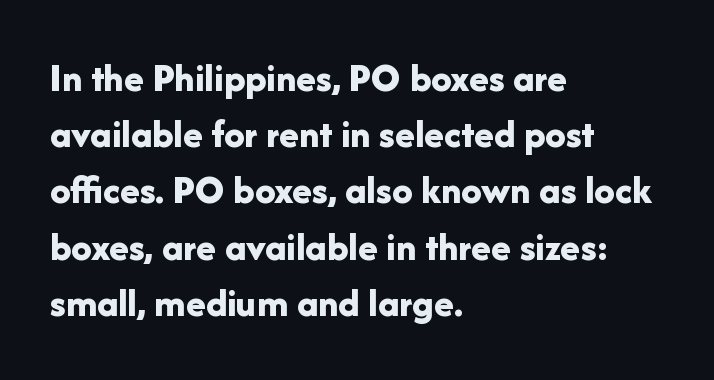
The image shows 41 px bold sans-serif type, upright; set left-aligned, normal line spacing (1.37x), normal letter spacing, not underlined; low stroke contrast and a medium x-height.
